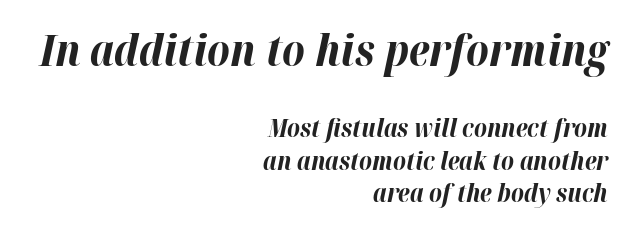
The image shows 44 px bold type, italic (leaning right); set right-aligned, normal line spacing (1.3x), normal letter spacing, not underlined; the first (top) block is 1.76x larger; high stroke contrast and a medium x-height.
